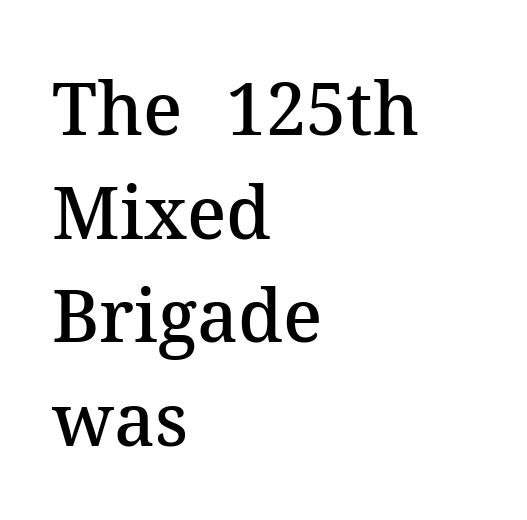
The image shows 72 px semibold serif type, upright; set left-aligned, normal line spacing (1.44x), normal letter spacing, not underlined; medium stroke contrast and a medium x-height.
